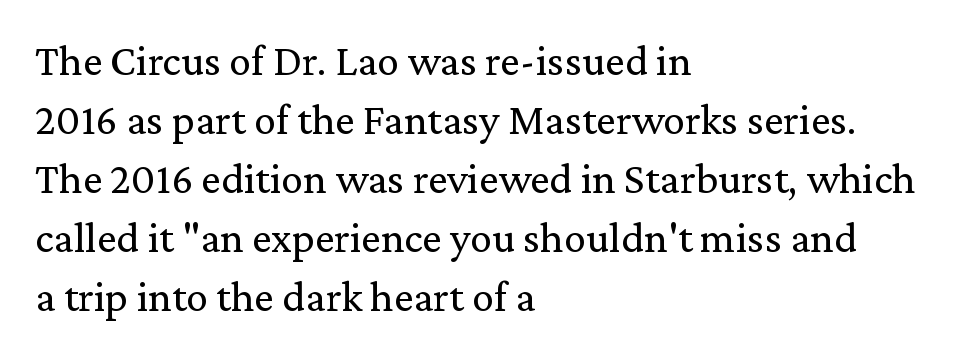
The image shows 44 px regular-weight serif type, upright; set left-aligned, normal line spacing (1.34x), normal letter spacing, not underlined; low stroke contrast and a medium x-height.
